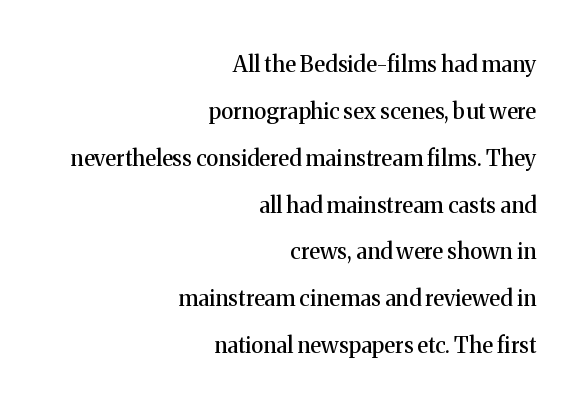
The image shows 22 px text type, upright; set right-aligned, loose line spacing (2.13x), normal letter spacing, not underlined.
